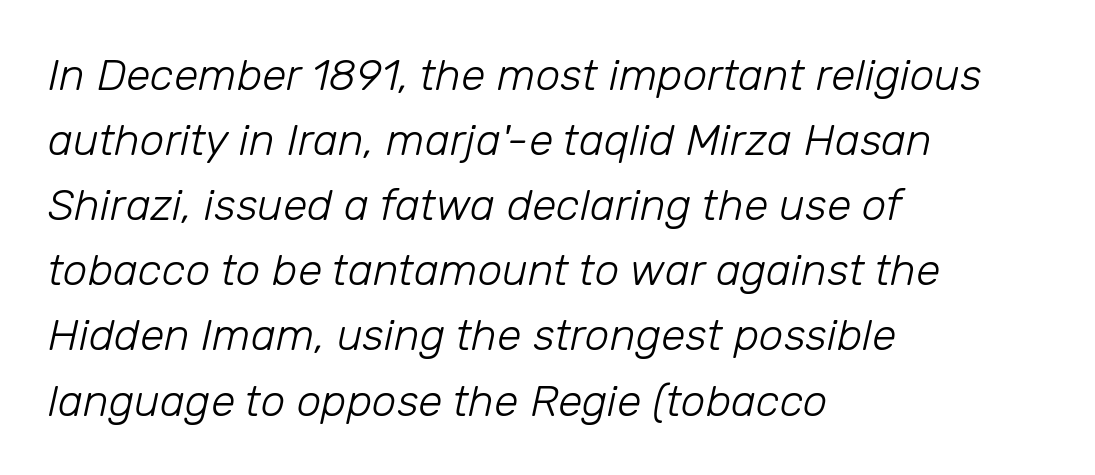
Proportional: the letters do not fall into vertical columns. Yep, that's italic — everything's leaning. Compared with a typical body face, this is equally light or lighter still. Type without underlining. If you drew a ruler down the left edge, every line would touch it. Baseline-to-baseline distance is the conventional proportion of letter height.
